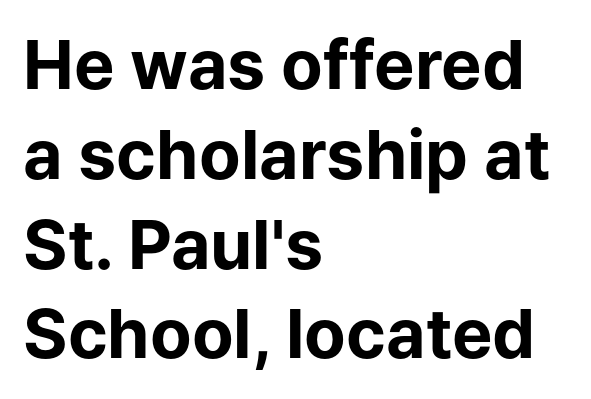
{"serif": "no", "italic": "no", "bold": "yes", "weight": "bold", "width": "normal", "stroke_contrast": "low", "x_height": "medium", "monospaced": "no", "underline": "no", "align": "left", "line_spacing": "normal", "line_spacing_ratio": 1.32, "letter_spacing": "normal", "letter_spacing_em": 0.0, "glyph_px": 68}
